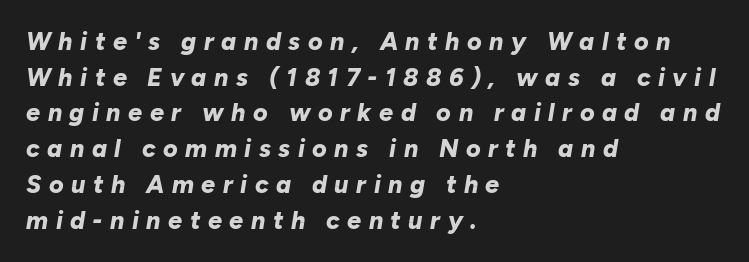
{"italic": "yes", "lean": "right", "slant_degrees": 10, "bold": "yes", "underline": "no", "align": "left", "line_spacing": "normal", "line_spacing_ratio": 1.43, "letter_spacing": "wide", "letter_spacing_em": 0.3, "glyph_px": 25}
